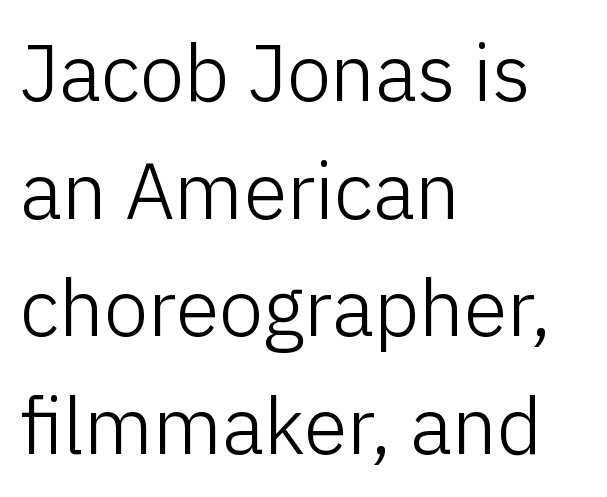
The image shows 79 px light sans-serif type, upright; set left-aligned, normal line spacing (1.49x), normal letter spacing, not underlined; low stroke contrast and a medium x-height.
